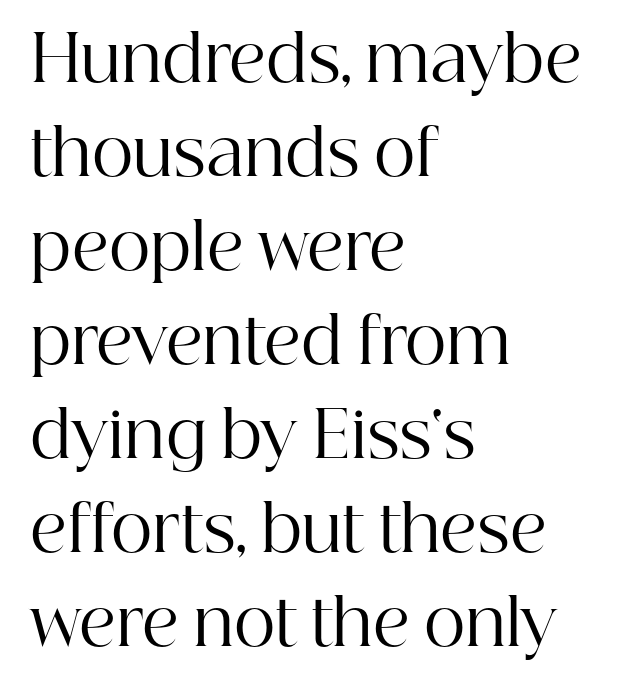
The image shows 64 px regular-weight serif type, upright; set left-aligned, normal line spacing (1.47x), normal letter spacing, not underlined; high stroke contrast and a medium x-height.
